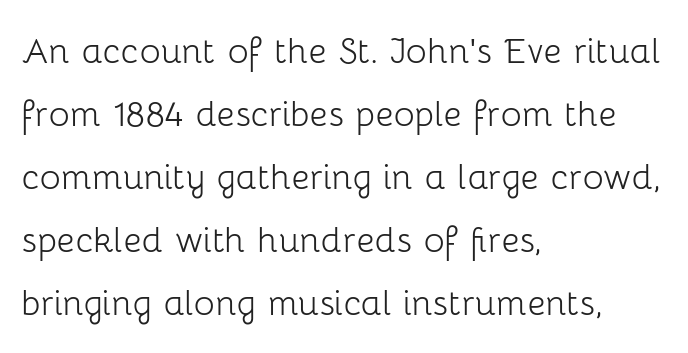
The image shows 44 px light sans-serif type, upright; set left-aligned, normal line spacing (1.43x), normal letter spacing, not underlined; low stroke contrast and a medium x-height.
